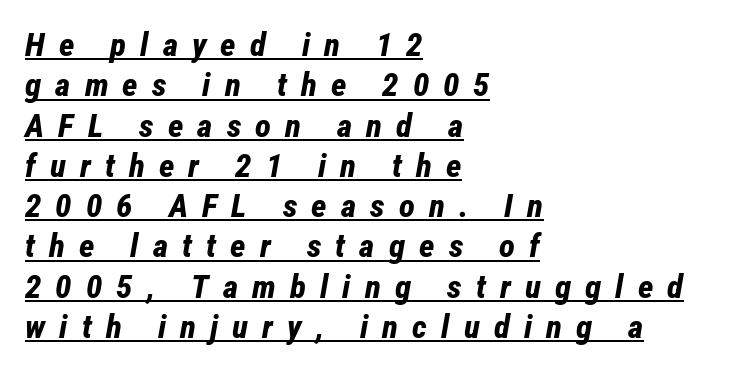
The image shows 33 px bold, condensed type, italic (leaning right); set left-aligned, line spacing 1.22x, unusually wide letter spacing (+0.43 em), underlined; low stroke contrast and a medium x-height.
